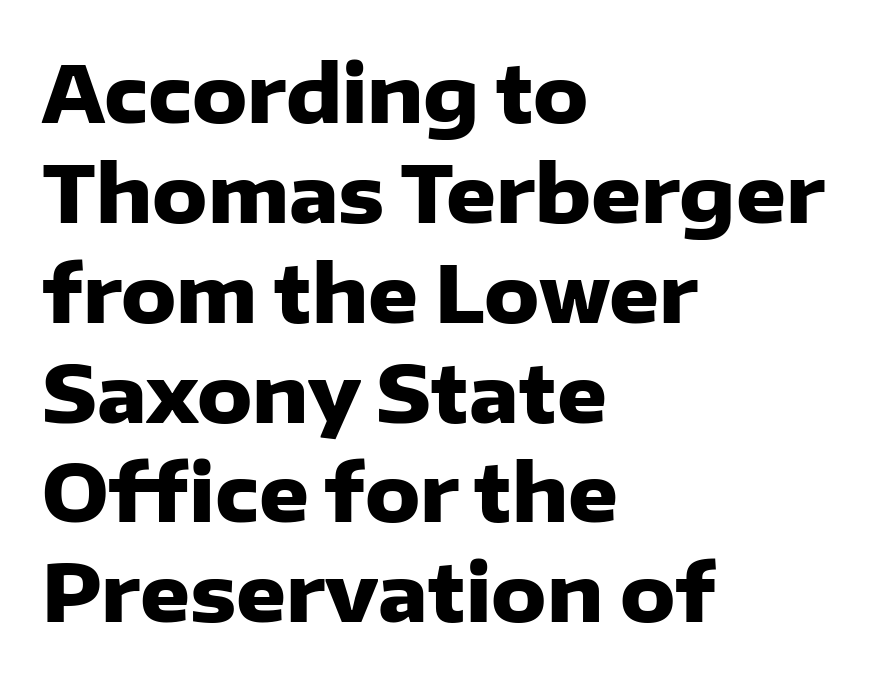
The string is rendered with underlining switched off. As a designer I'd log this as weight 700, bold. The rendering keeps characters at their native spacing. A roman cut, with each character standing at attention.
